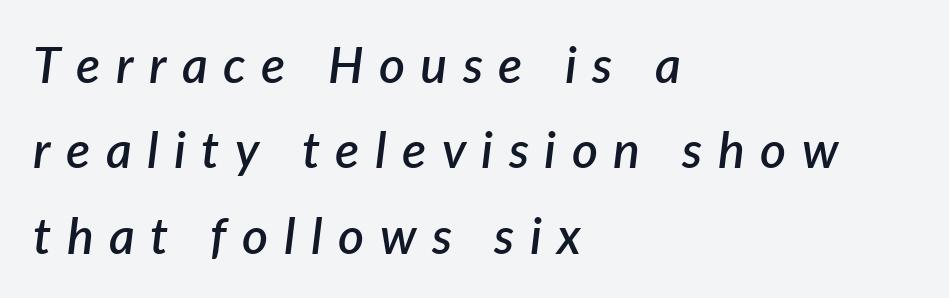
Q: Is the text bold? A: Semi-bold.
Q: Is the text italic (slanted)? A: Yes, it leans right by about 7 degrees.
Q: Is the text underlined? A: No.
Q: How is the paragraph aligned? A: Left-aligned.
Q: Is the spacing between letters normal or unusually wide? A: Unusually wide.
Q: Width (condensed, normal, or wide)? A: Normal.
Q: Stroke contrast? A: Low.
Q: x-height? A: Medium.
Q: Monospaced? A: No.
